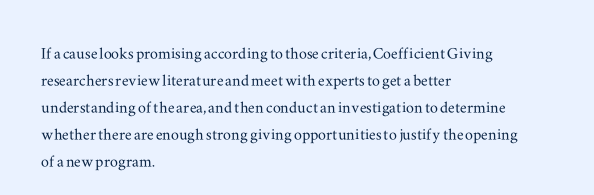
One-word summary of the alignment: left. The words here are not underlined. The passage shown stacks its lines at a standard gap. These lines were composed using upright roman letters.
